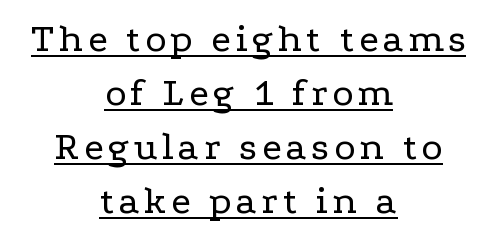
The image shows 40 px regular-weight, wide serif type, upright; set centered, normal line spacing (1.35x), underlined; low stroke contrast and a medium x-height.
